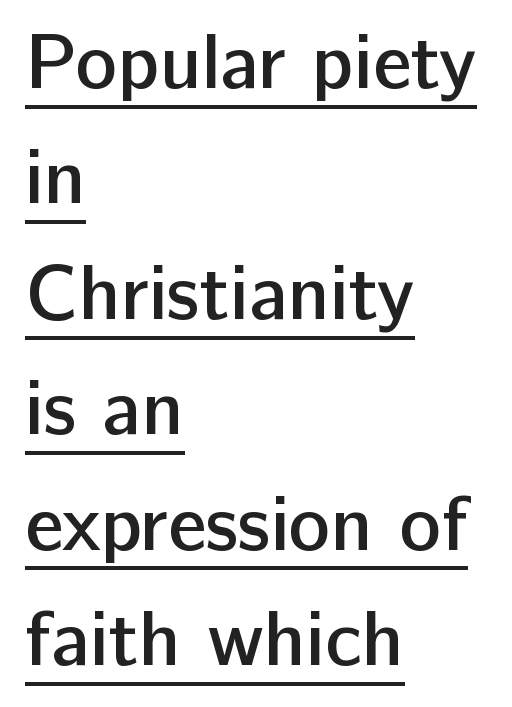
The image shows 78 px semibold sans-serif type, upright; set left-aligned, normal line spacing (1.48x), normal letter spacing, underlined; low stroke contrast and a medium x-height.
